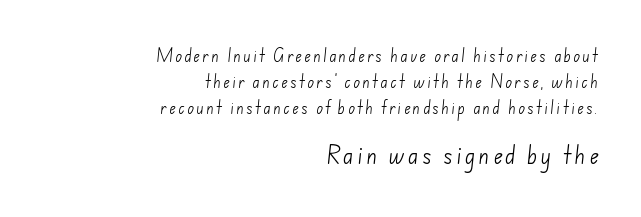
Nobody drew a line under any word here. The setting favours the right margin, as signatures and pull-quotes sometimes do. The font is comparable to plain body text, perhaps lighter. Block two is the big one; block one sits smaller above it.
